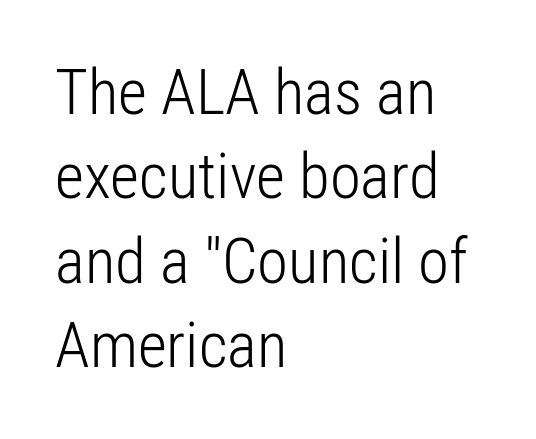
The image shows 63 px light, condensed sans-serif type, upright; set left-aligned, normal line spacing (1.34x), normal letter spacing, not underlined; low stroke contrast and a medium x-height.
